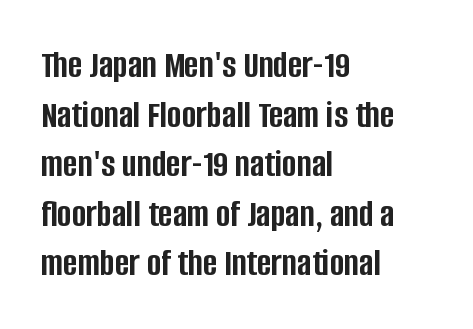
The string is rendered with underlining switched off. Posture: vertical. Successive baselines arrive at the customary interval. The compositor pushed each line to the left boundary. The letters carry no serifs — their stems end cleanly without finishing strokes. The rendering keeps characters at their native spacing.
